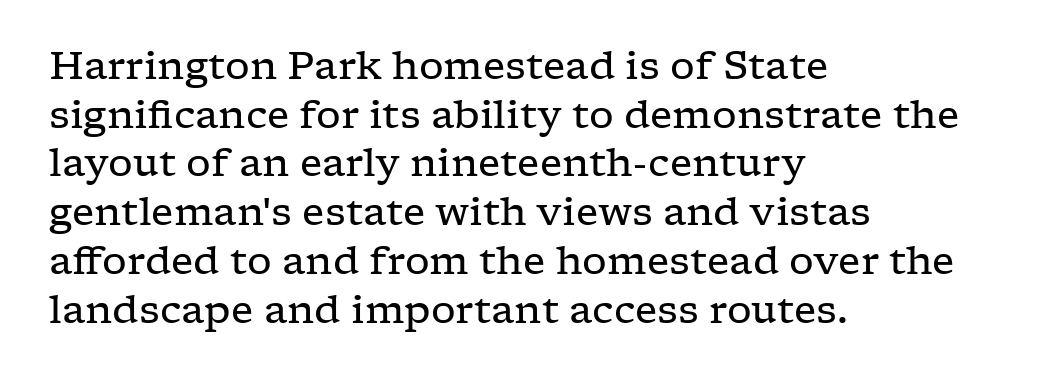
Q: Is the text bold? A: No.
Q: Is the text italic (slanted)? A: No, it is upright.
Q: Is the typeface a serif or a sans-serif typeface? A: Serif.
Q: Is the text underlined? A: No.
Q: How is the paragraph aligned? A: Left-aligned.
Q: Is the spacing between letters normal or unusually wide? A: Normal.
Q: Is the spacing between lines tight, normal or loose? A: Normal.
Q: Width (condensed, normal, or wide)? A: Wide.
Q: Stroke contrast? A: Low.
Q: x-height? A: Medium.
Q: Monospaced? A: No.
